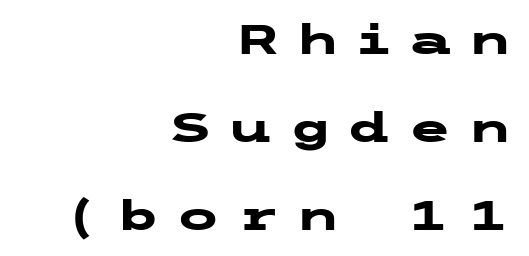
{"serif": "no", "italic": "no", "bold": "yes", "weight": "heavy", "width": "wide", "stroke_contrast": "low", "x_height": "medium", "underline": "no", "align": "right", "line_spacing": "loose", "line_spacing_ratio": 2.2, "letter_spacing": "wide", "letter_spacing_em": 0.4, "glyph_px": 40}
